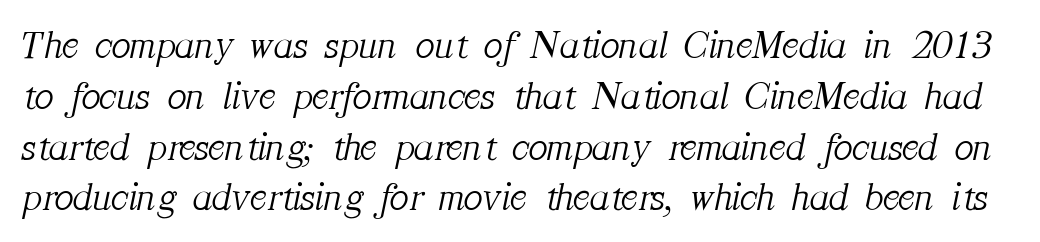
The image shows 40 px light serif type, italic (leaning right); set normal line spacing (1.27x), normal letter spacing, not underlined; medium stroke contrast and a medium x-height.
